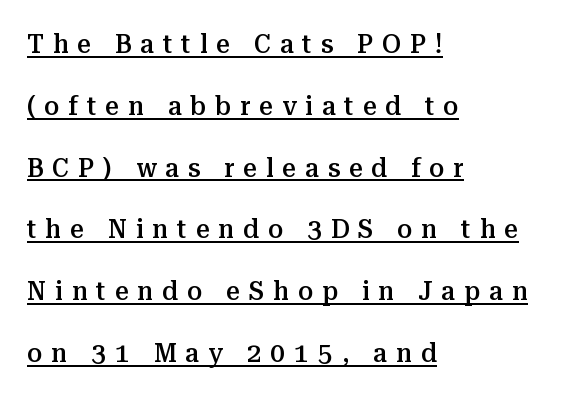
Tracking value appears strongly positive — letters spread wide. It's the straight-up-and-down kind of type. This is the in-between weight designers call semibold or demi. The glyphs are accompanied by a horizontal stroke just below them.
